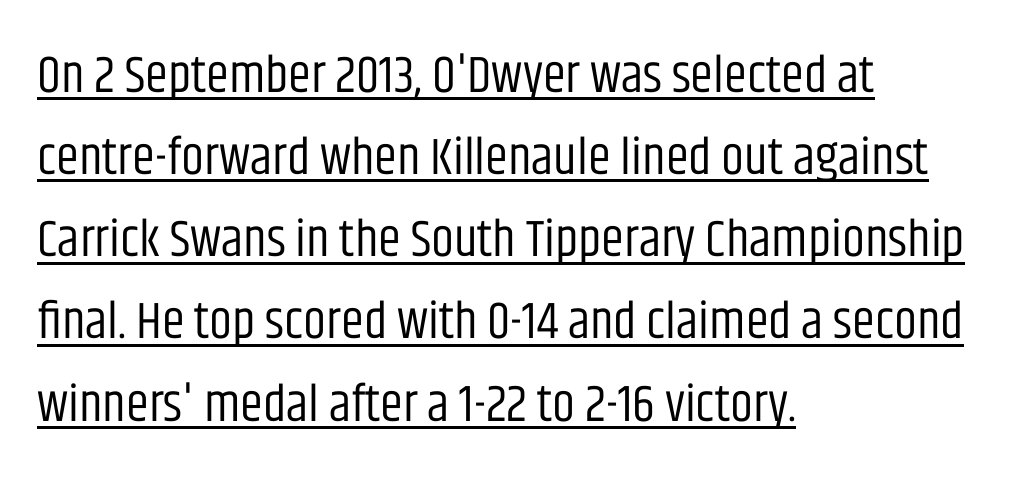
{"serif": "no", "italic": "no", "bold": "no", "weight": "regular", "width": "condensed", "stroke_contrast": "low", "x_height": "large", "monospaced": "no", "underline": "yes", "align": "left", "line_spacing": "normal", "line_spacing_ratio": 1.58, "letter_spacing": "normal", "letter_spacing_em": 0.0, "glyph_px": 52}
